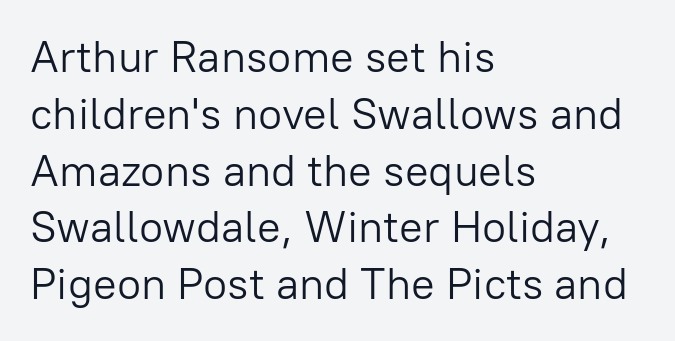
The image shows 44 px light sans-serif type, upright; set left-aligned, normal line spacing (1.29x), normal letter spacing, not underlined; low stroke contrast and a medium x-height.
